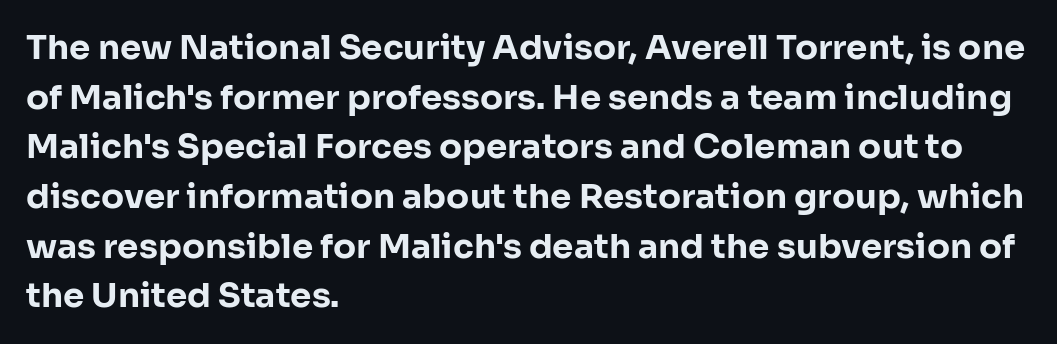
Notice how thick the strokes are: this is what a full bold looks like. Is this a fixed-width face? No — the glyphs have proportional, varying widths. Glyph-to-glyph distance matches everyday printed text. Examine the stroke ends and you'll find no serifs.
